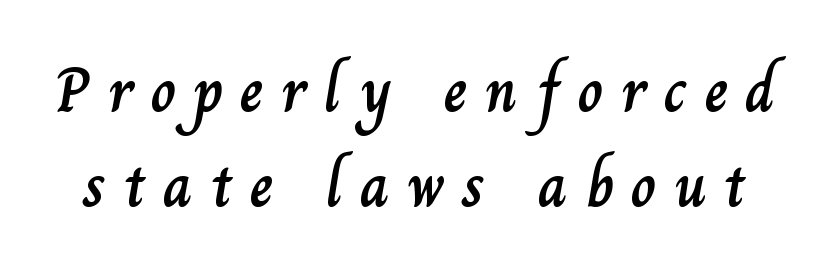
Q: Is the text italic (slanted)? A: Yes.
Q: Is the text underlined? A: No.
Q: Is the spacing between letters normal or unusually wide? A: Unusually wide.
Q: Is the spacing between lines tight, normal or loose? A: Normal.
Q: Width (condensed, normal, or wide)? A: Normal.
Q: Stroke contrast? A: Low.
Q: x-height? A: Small.
Q: Monospaced? A: No.
